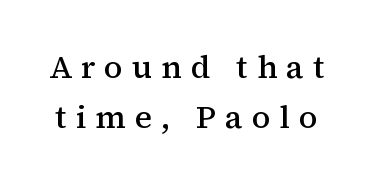
The image shows 32 px semibold serif type, upright; set normal line spacing (1.56x), unusually wide letter spacing (+0.28 em), not underlined; medium stroke contrast and a medium x-height.
